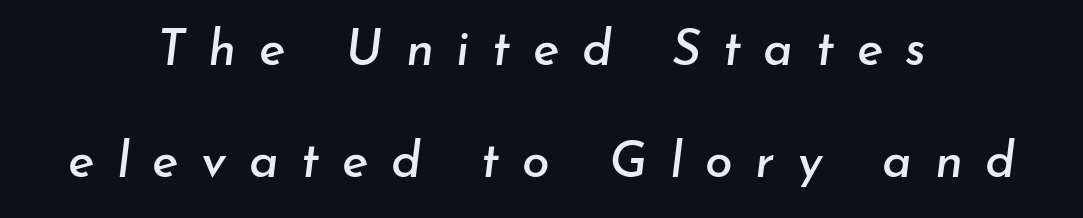
Italic: yes, the glyphs are oblique. Spacing verdict: proportional, widths tailored to each character. Rows of type keep a wide berth in the vertical direction. Someone cranked the tracking dial way up on this one.
